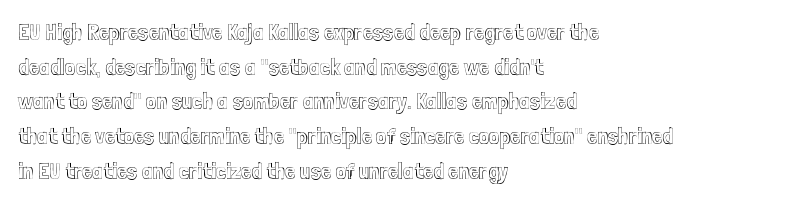
Students, observe: this is what conventionally led text looks like. Has an underline been added? It has not. Words appear dense and cohesive because spacing is normal. If you drew a ruler down the left edge, every line would touch it.
